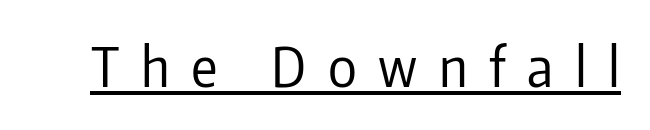
You can tell from the bare stems that sans-serif type was used. The lettering is marked with a stroke running underneath it. What stands out about the letter spacing? Its width — letters are far apart. Posture: straight, roman, zero tilt.
